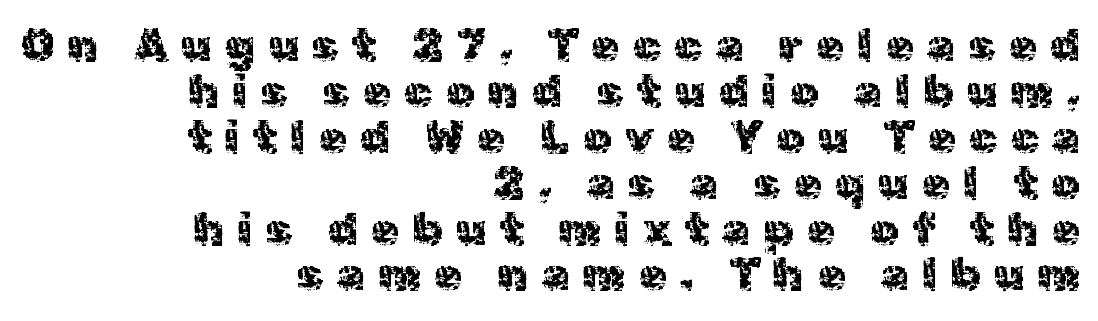
The image shows 45 px sans-serif type, upright; set right-aligned, tight line spacing (1.02x), unusually wide letter spacing (+0.3 em), not underlined; a medium x-height.
